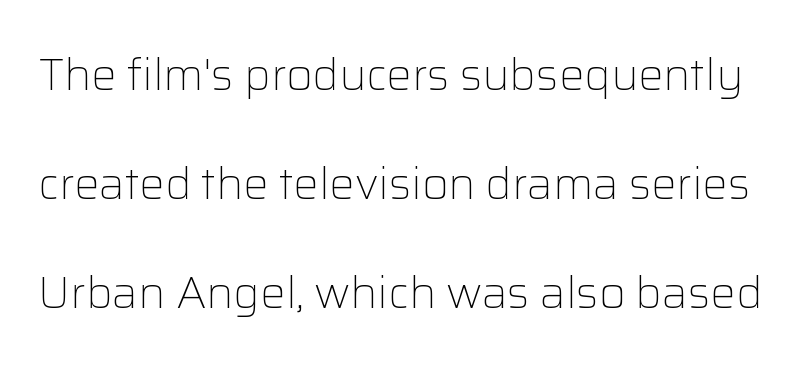
Q: Is the text bold? A: No.
Q: Is the text italic (slanted)? A: No, it is upright.
Q: Is the typeface a serif or a sans-serif typeface? A: Sans-serif.
Q: Is the text underlined? A: No.
Q: Is the spacing between letters normal or unusually wide? A: Normal.
Q: Is the spacing between lines tight, normal or loose? A: Loose.
Q: Width (condensed, normal, or wide)? A: Normal.
Q: Stroke contrast? A: Low.
Q: x-height? A: Medium.
Q: Monospaced? A: No.
